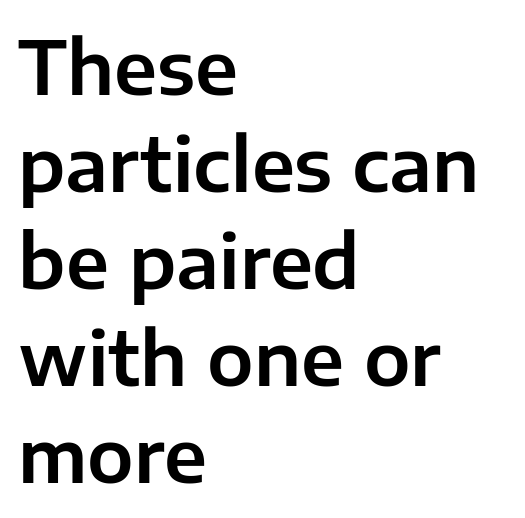
Q: Is the text italic (slanted)? A: No, it is upright.
Q: Is the typeface a serif or a sans-serif typeface? A: Sans-serif.
Q: Is the text underlined? A: No.
Q: How is the paragraph aligned? A: Left-aligned.
Q: Is the spacing between letters normal or unusually wide? A: Normal.
Q: Is the spacing between lines tight, normal or loose? A: Normal.
Q: Width (condensed, normal, or wide)? A: Normal.
Q: Stroke contrast? A: Low.
Q: x-height? A: Medium.
Q: Monospaced? A: No.
